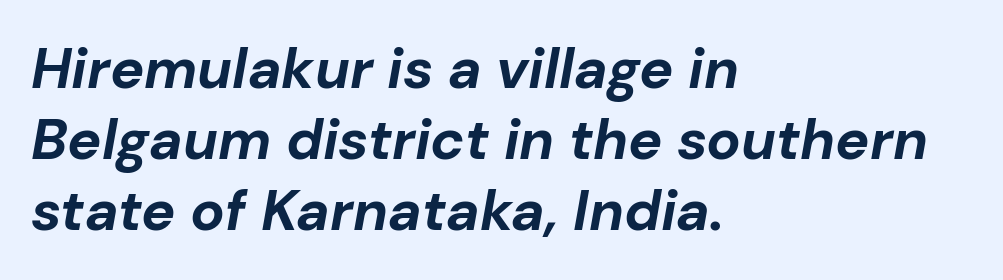
{"italic": "yes", "lean": "right", "slant_degrees": 10, "bold": "yes", "weight": "bold", "width": "normal", "stroke_contrast": "low", "x_height": "medium", "monospaced": "no", "underline": "no", "align": "left", "line_spacing": "normal", "line_spacing_ratio": 1.25, "letter_spacing": "normal", "letter_spacing_em": 0.0, "glyph_px": 57}
